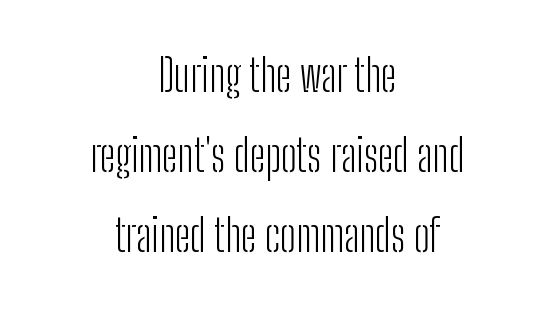
{"serif": "no", "italic": "no", "bold": "no", "weight": "light", "width": "condensed", "stroke_contrast": "low", "x_height": "medium", "monospaced": "no", "underline": "no", "align": "center", "line_spacing_ratio": 1.82, "letter_spacing": "normal", "letter_spacing_em": 0.0, "glyph_px": 44}
